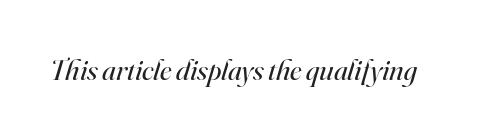
Quick note: italic. Ink coverage per letter is moderate at most. Caption: standard tracking, unaltered. Descenders are the only things crossing below the line. Think of a printed novel: that variable character pitch is what you see here.
